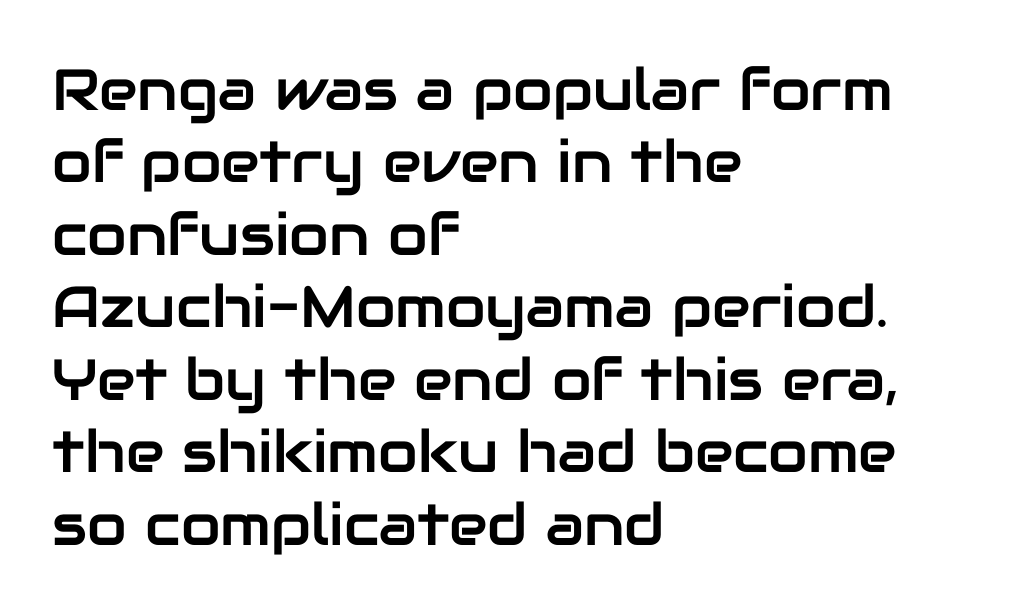
{"serif": "no", "italic": "no", "width": "normal", "stroke_contrast": "low", "x_height": "medium", "monospaced": "no", "underline": "no", "align": "left", "line_spacing": "normal", "line_spacing_ratio": 1.25, "letter_spacing": "normal", "letter_spacing_em": 0.0, "glyph_px": 58}
